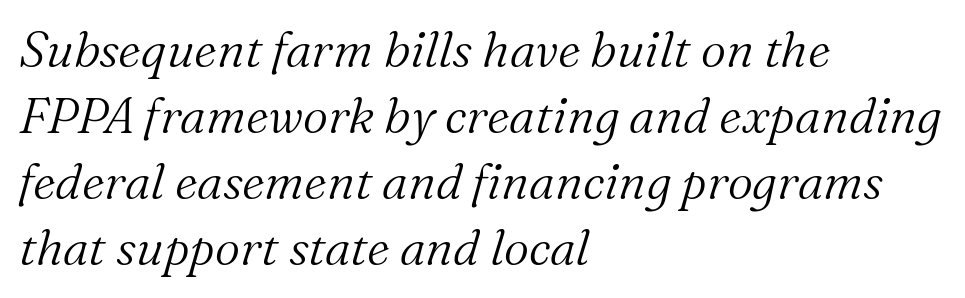
Compared with typical body copy, the letter spacing here is the same. A typesetter would mark this as italic. Does the leading feel generous? No, just average. Visually the block forms a straight wall on the left and a jagged coastline on the right. The face looks like a standard text weight, possibly lighter. A typesetter would call this proportional, since set widths differ per character.
